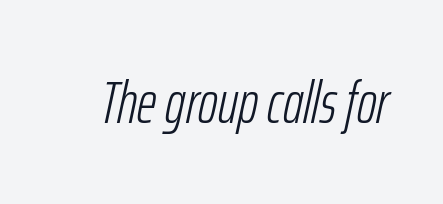
The image shows 60 px light, condensed type, italic (leaning right); set normal letter spacing, not underlined; low stroke contrast and a medium x-height.
